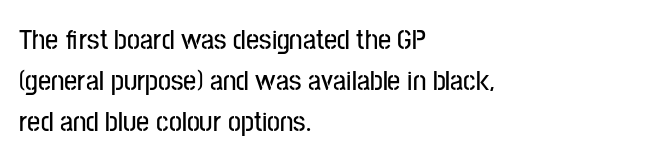
The image shows 29 px condensed sans-serif type, upright; set left-aligned, normal line spacing (1.41x), normal letter spacing, not underlined; low stroke contrast and a medium x-height.
